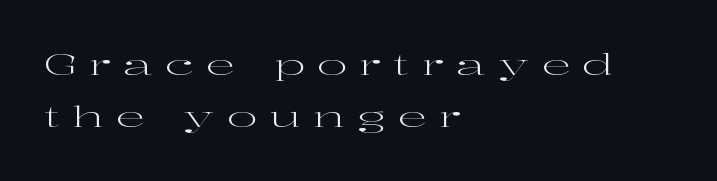
{"serif": "yes", "italic": "no", "bold": "no", "weight": "regular", "width": "wide", "stroke_contrast": "high", "x_height": "medium", "monospaced": "no", "underline": "no", "align": "left", "line_spacing_ratio": 1.81, "letter_spacing": "wide", "letter_spacing_em": 0.42, "glyph_px": 29}
